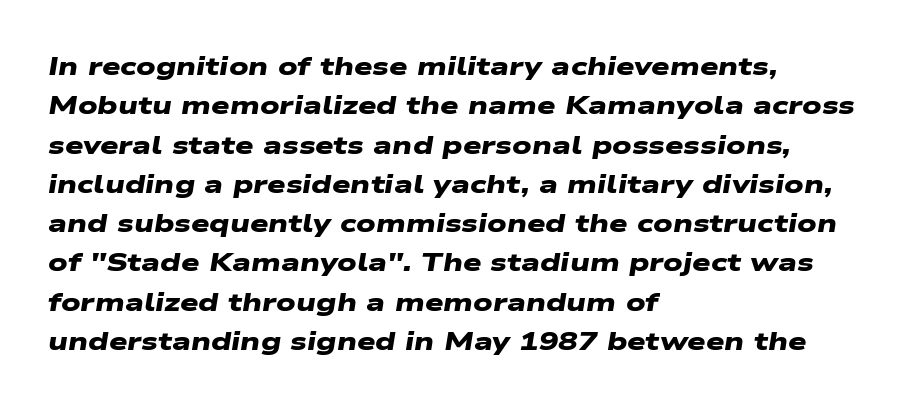
The image shows 26 px bold type; set left-aligned, normal line spacing (1.51x), normal letter spacing, not underlined.
